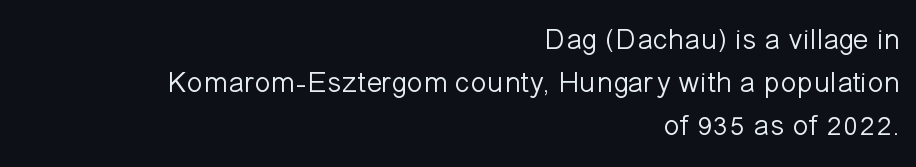
Default kerning and tracking; the words read as compact shapes. Has an underline been added? It has not. Line endings align vertically; line beginnings do not. Quick note: not italic, upright. Note the varied advance widths — an 'i' is clearly narrower than an 'm'.
